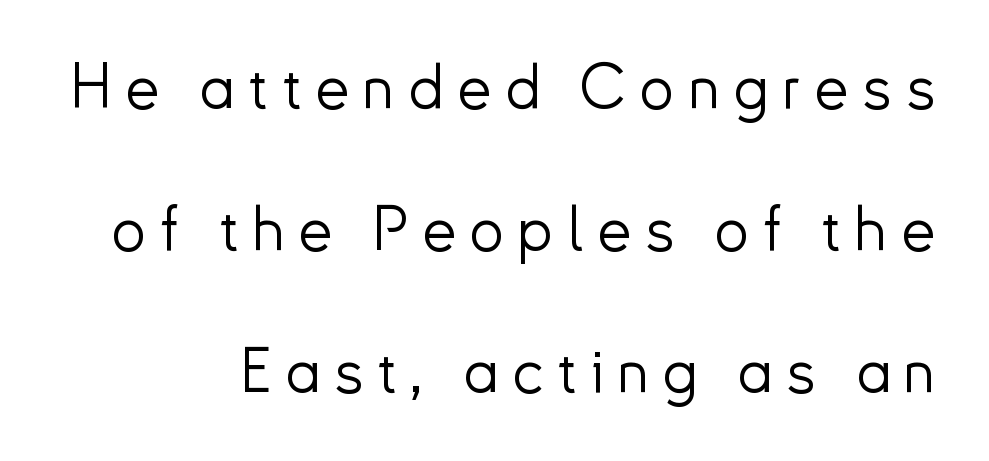
{"serif": "no", "italic": "no", "bold": "no", "weight": "light", "width": "normal", "stroke_contrast": "low", "x_height": "small", "monospaced": "no", "underline": "no", "align": "right", "line_spacing": "loose", "line_spacing_ratio": 2.33, "letter_spacing": "wide", "letter_spacing_em": 0.23, "glyph_px": 61}
